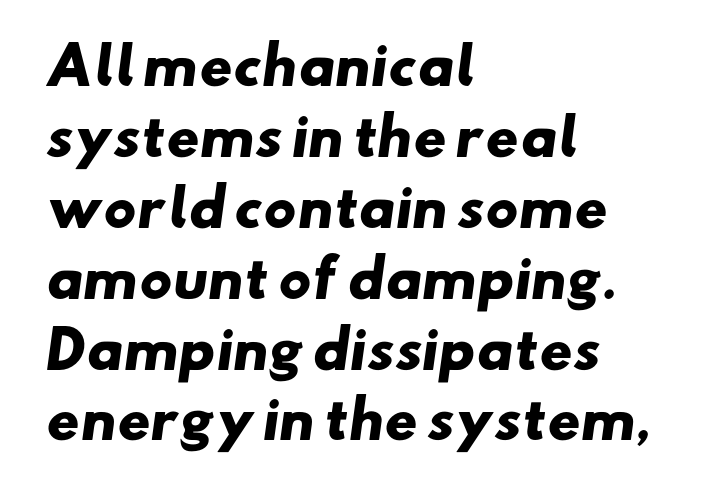
The characters display no serif detailing; their extremities are plain. A typesetter would call this proportional, since set widths differ per character. Each new line begins a customary step beneath the previous one. How heavy is the stroke? Heavy — this is a bold. The horizontal fit of the characters is conventional and even. The text block is weighted toward the left margin, trailing off unevenly rightward.
